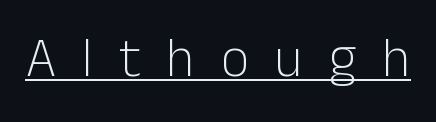
Underline: present. The strokes carry an ordinary text weight at most. Think of a printed novel: that variable character pitch is what you see here. The axis of the letterforms is exactly vertical. Examine the stroke ends and you'll find no serifs. Someone cranked the tracking dial way up on this one.
